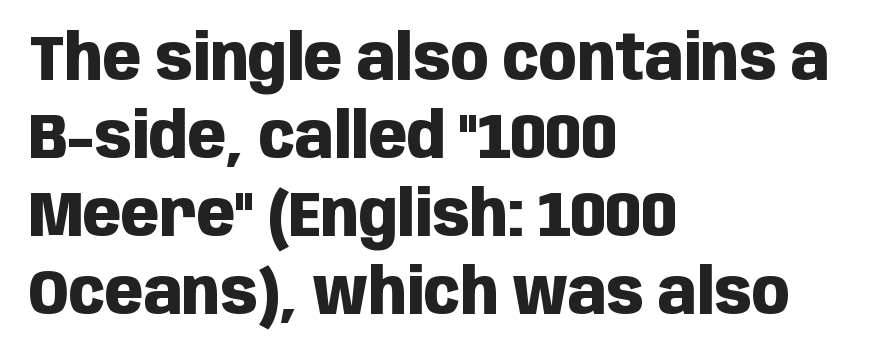
Each letter keeps its own natural width here, so spacing adapts to shape. Teacher's note: observe the even left margin — that is flush-left alignment. Letters rest on an invisible, unmarked baseline. Each glyph is drawn with heavy, bold strokes.
